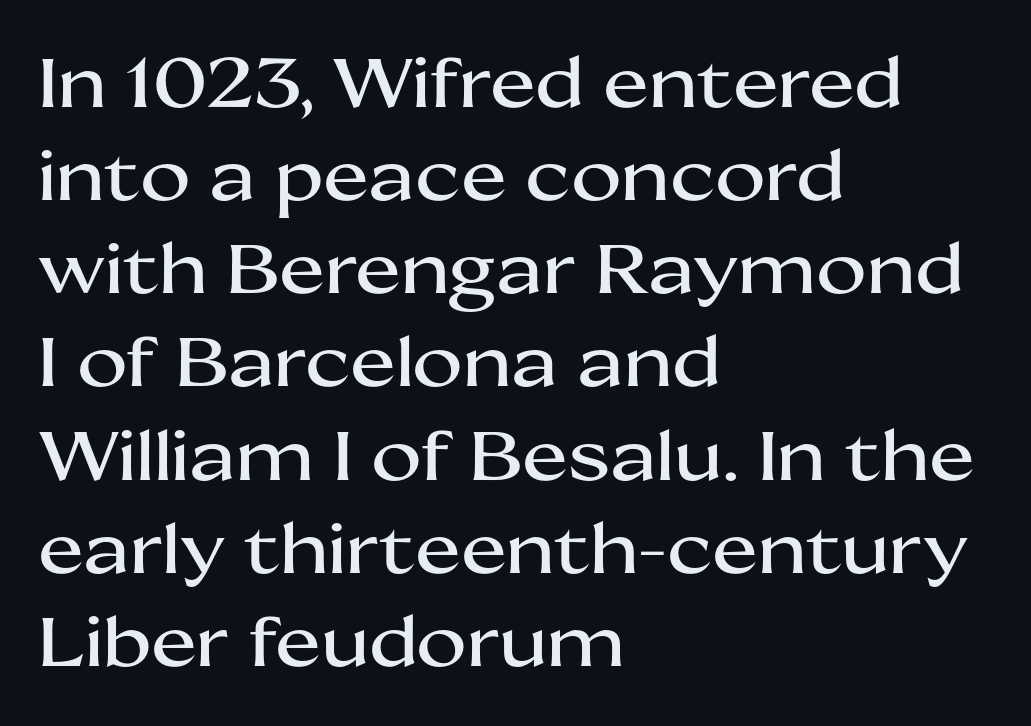
{"italic": "no", "width": "wide", "stroke_contrast": "medium", "x_height": "medium", "monospaced": "no", "underline": "no", "align": "left", "line_spacing": "normal", "line_spacing_ratio": 1.35, "letter_spacing": "normal", "letter_spacing_em": 0.0, "glyph_px": 69}
